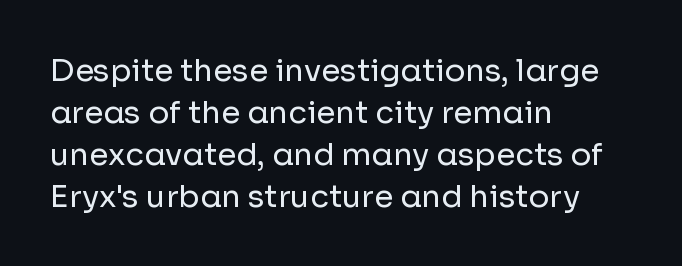
{"serif": "no", "italic": "no", "bold": "no", "weight": "regular", "width": "normal", "stroke_contrast": "low", "x_height": "medium", "monospaced": "no", "underline": "no", "align": "left", "line_spacing": "normal", "line_spacing_ratio": 1.35, "letter_spacing": "normal", "letter_spacing_em": 0.0, "glyph_px": 31}
